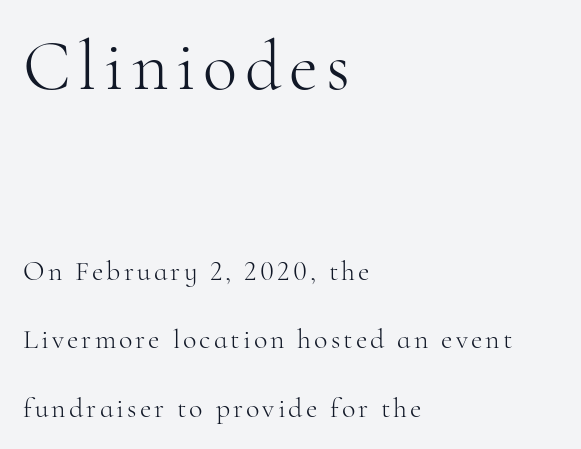
The image shows 71 px light serif type, upright; set left-aligned, loose line spacing (2.45x), not underlined; the first (top) block is 2.54x larger; high stroke contrast and a small x-height.
